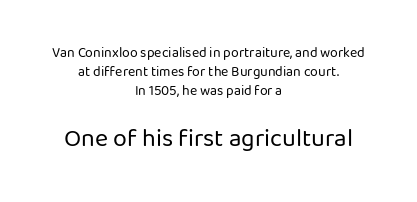
Plain, unruled lines of type. Between one letter and the next there's only the usual sliver of space. The whitespace from short lines is split evenly between both sides. Quick note: interline space is typical. If you drew a line through each stem, it would be perfectly vertical. On a weight scale, this lands at 450 or below.
